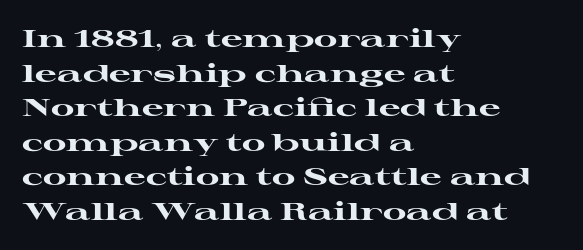
Q: Is the text bold? A: Yes.
Q: Is the text italic (slanted)? A: No, it is upright.
Q: Is the text underlined? A: No.
Q: How is the paragraph aligned? A: Left-aligned.
Q: Is the spacing between letters normal or unusually wide? A: Normal.
Q: Is the spacing between lines tight, normal or loose? A: Normal.
